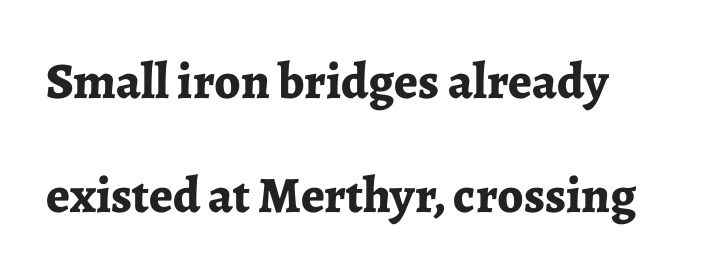
Q: Is the text bold? A: Yes.
Q: Is the text italic (slanted)? A: No, it is upright.
Q: Is the typeface a serif or a sans-serif typeface? A: Serif.
Q: Is the text underlined? A: No.
Q: Is the spacing between letters normal or unusually wide? A: Normal.
Q: Is the spacing between lines tight, normal or loose? A: Loose.
Q: Width (condensed, normal, or wide)? A: Normal.
Q: Stroke contrast? A: Low.
Q: x-height? A: Medium.
Q: Monospaced? A: No.
